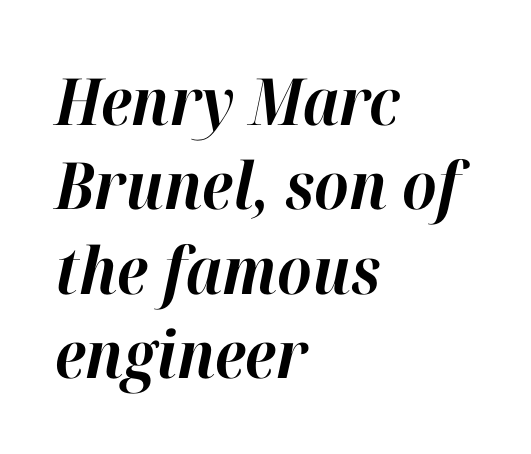
The image shows 65 px bold type, italic (leaning right); set left-aligned, normal line spacing (1.3x), normal letter spacing, not underlined; high stroke contrast and a medium x-height.
